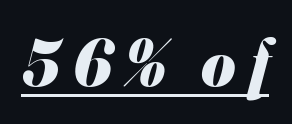
This is heavy type, rendered in bold. The rendering shows plain stroke endings on the letterforms — a sans-serif design. Each letter keeps its own natural width here, so spacing adapts to shape. You can see a thin bar hugging the bottom of the glyphs.
